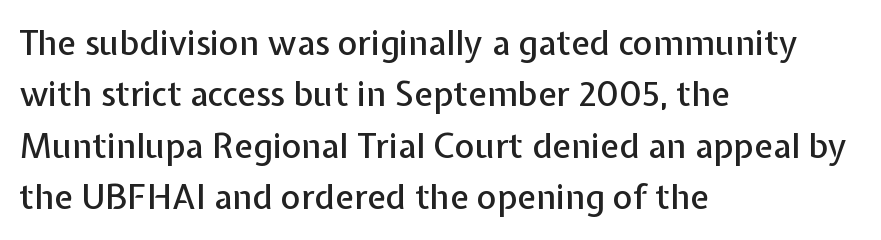
The image shows 34 px sans-serif type, upright; set left-aligned, normal line spacing (1.51x), normal letter spacing, not underlined; low stroke contrast and a medium x-height.
